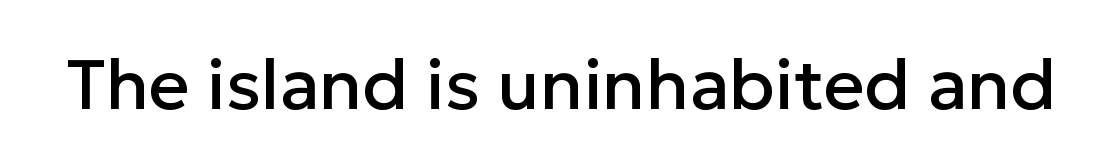
Notice how the stems are strictly vertical — no italics here. Proportional: the letters do not fall into vertical columns. The designer went with a sans here, leaving each stem footless. The tracking reads as untouched default to a designer's eye. Each row of text sits above clean, open space.
